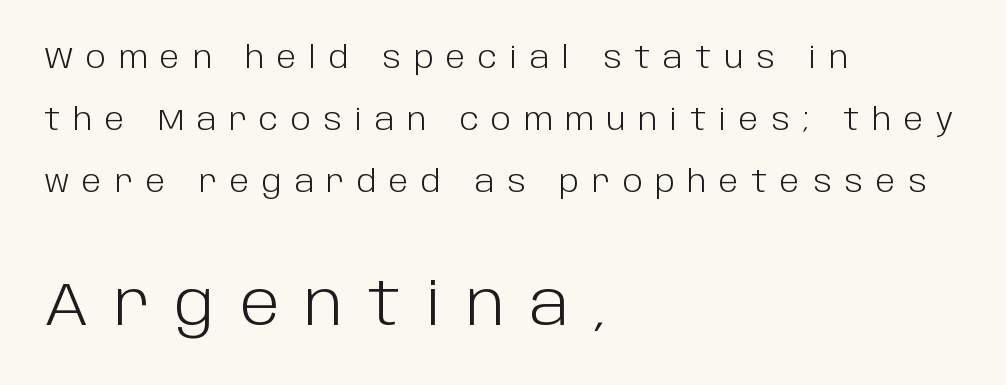
Bare-footed words on every line. You can tell it's not italic because the verticals are truly vertical. The lines are quadded left. Is the letter spacing exaggerated? Yes — the characters are pushed far apart. This sample trades compactness for vertical openness between lines.
